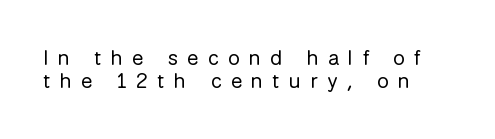
{"italic": "no", "bold": "no", "underline": "no", "align": "left", "line_spacing": "tight", "line_spacing_ratio": 1.11, "letter_spacing": "wide", "letter_spacing_em": 0.45, "glyph_px": 21}
